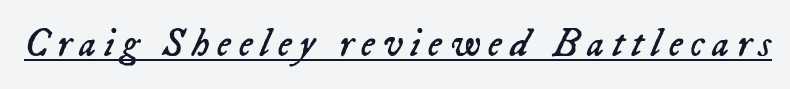
Q: Is the text bold? A: No.
Q: Is the text italic (slanted)? A: Yes, it leans right by about 23 degrees.
Q: Is the text underlined? A: Yes.
Q: Width (condensed, normal, or wide)? A: Normal.
Q: Stroke contrast? A: Low.
Q: x-height? A: Medium.
Q: Monospaced? A: No.
